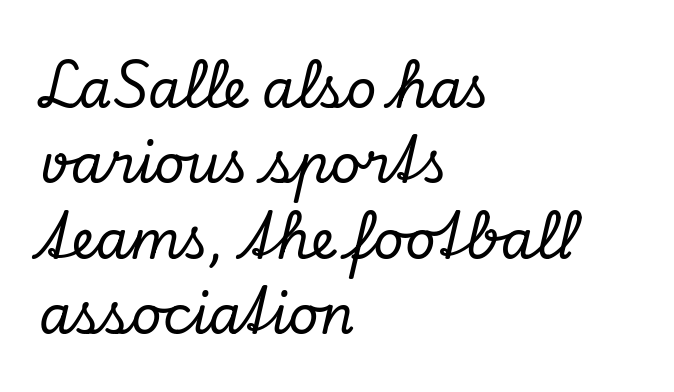
Q: Is the text italic (slanted)? A: Yes, it leans right by about 13 degrees.
Q: Is the typeface a serif or a sans-serif typeface? A: Serif.
Q: Is the text underlined? A: No.
Q: How is the paragraph aligned? A: Left-aligned.
Q: Is the spacing between letters normal or unusually wide? A: Normal.
Q: Is the spacing between lines tight, normal or loose? A: Normal.
Q: Width (condensed, normal, or wide)? A: Normal.
Q: Stroke contrast? A: Low.
Q: x-height? A: Small.
Q: Monospaced? A: No.
